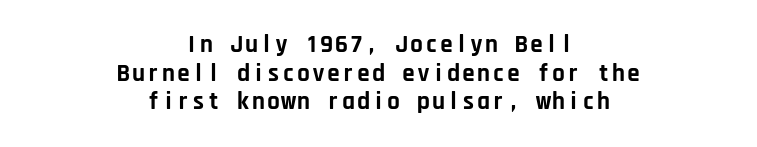
Q: Is the text bold? A: Yes.
Q: Is the text italic (slanted)? A: No, it is upright.
Q: Is the text underlined? A: No.
Q: How is the paragraph aligned? A: Centered.
Q: Is the spacing between letters normal or unusually wide? A: Normal.
Q: Is the spacing between lines tight, normal or loose? A: Tight.
